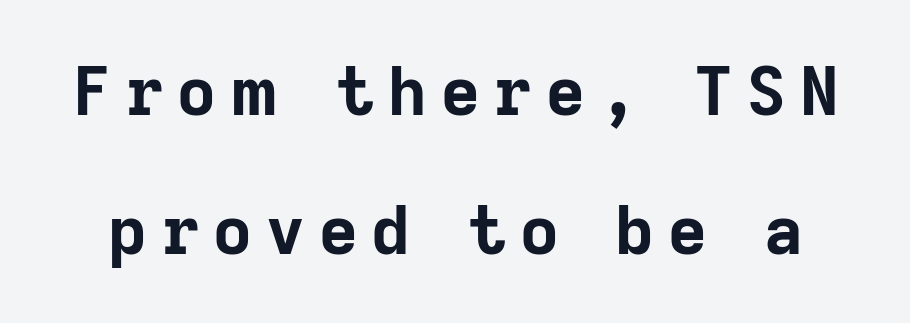
The image shows 67 px bold sans-serif type, upright; set loose line spacing (2.08x), unusually wide letter spacing (+0.21 em), not underlined; low stroke contrast and a medium x-height.
